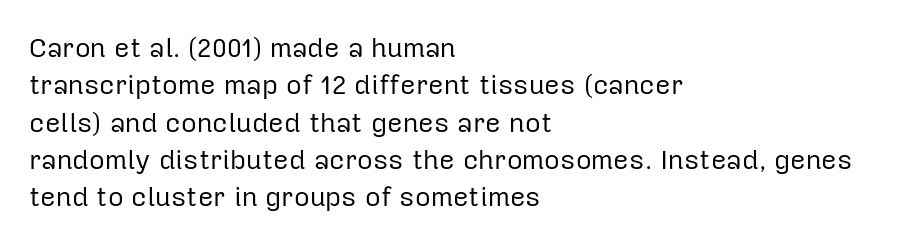
The image shows 27 px text type, upright; set left-aligned, normal line spacing (1.38x), normal letter spacing, not underlined.
